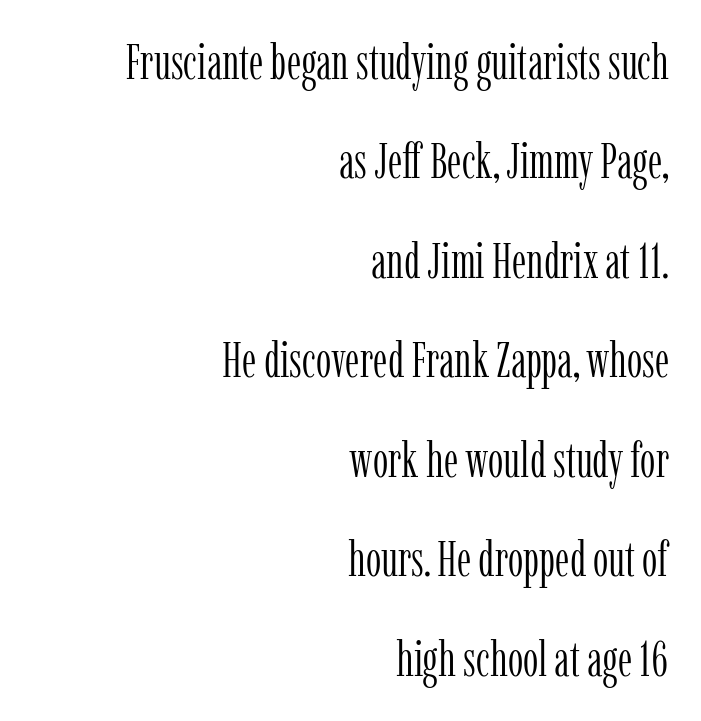
Heft: none added — not bold. Students, note that the glyphs here touch the page at normal intervals. Does the leading feel generous? Absolutely, it's lavish. Do the letters lean? They stand straight. Do the characters align in a grid? No, the font is proportional. This rendering uses right alignment, leaving the left contour irregular.
